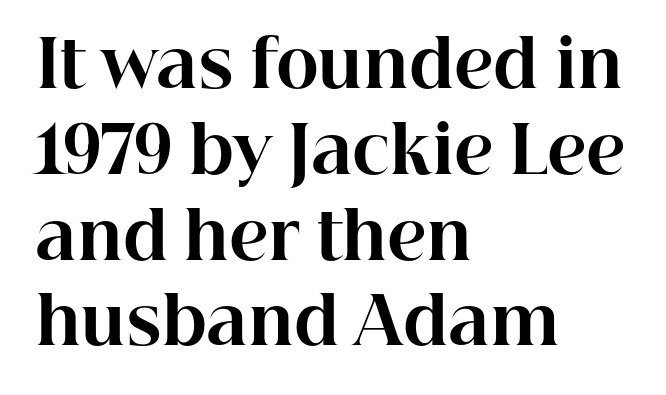
Q: Is the text bold? A: Yes.
Q: Is the text italic (slanted)? A: No, it is upright.
Q: Is the typeface a serif or a sans-serif typeface? A: Serif.
Q: Is the text underlined? A: No.
Q: How is the paragraph aligned? A: Left-aligned.
Q: Is the spacing between letters normal or unusually wide? A: Normal.
Q: Is the spacing between lines tight, normal or loose? A: Normal.
Q: Width (condensed, normal, or wide)? A: Normal.
Q: Stroke contrast? A: High.
Q: x-height? A: Medium.
Q: Monospaced? A: No.
